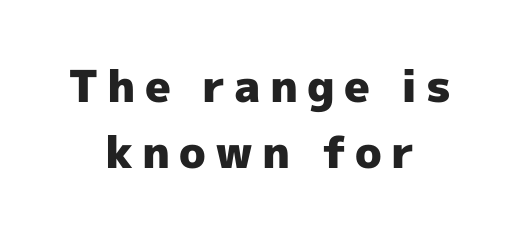
Q: Is the text bold? A: Yes.
Q: Is the text italic (slanted)? A: No, it is upright.
Q: Is the typeface a serif or a sans-serif typeface? A: Sans-serif.
Q: Is the text underlined? A: No.
Q: How is the paragraph aligned? A: Centered.
Q: Is the spacing between letters normal or unusually wide? A: Unusually wide.
Q: Is the spacing between lines tight, normal or loose? A: Normal.
Q: Width (condensed, normal, or wide)? A: Normal.
Q: x-height? A: Medium.
Q: Monospaced? A: No.
